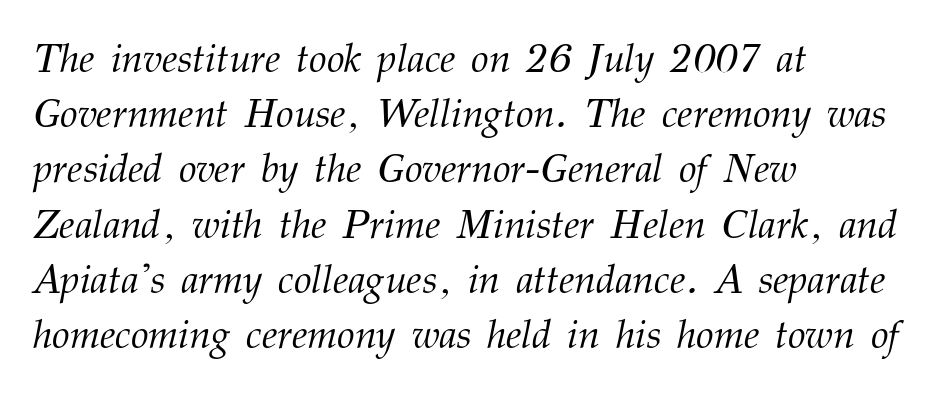
Descenders are the only things crossing below the line. Whoever set this chose a conventional vertical rhythm. This is oblique type, the kind used for emphasis or titles. You could not count columns in this text — the font is proportionally spaced.
